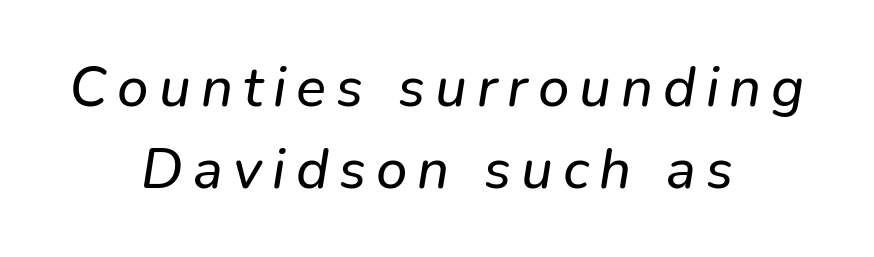
Q: Is the text italic (slanted)? A: Yes, it leans right by about 9 degrees.
Q: Is the text underlined? A: No.
Q: How is the paragraph aligned? A: Centered.
Q: Is the spacing between lines tight, normal or loose? A: Normal.
Q: Width (condensed, normal, or wide)? A: Normal.
Q: Stroke contrast? A: Low.
Q: x-height? A: Medium.
Q: Monospaced? A: No.
